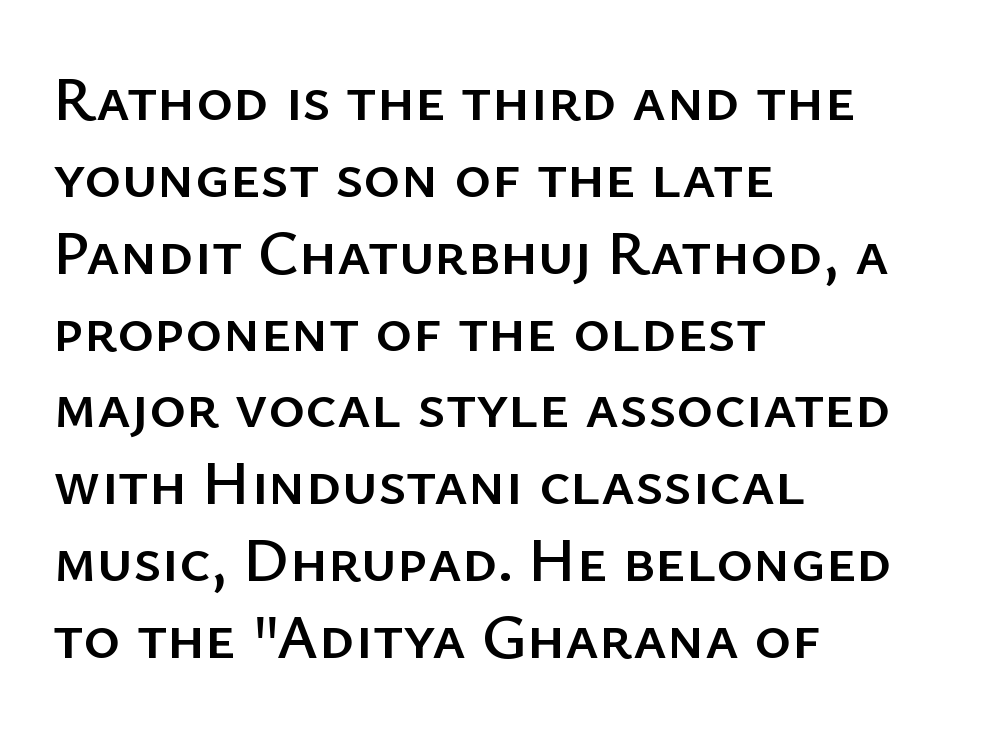
Q: Is the text italic (slanted)? A: No, it is upright.
Q: Is the typeface a serif or a sans-serif typeface? A: Sans-serif.
Q: Is the text underlined? A: No.
Q: How is the paragraph aligned? A: Left-aligned.
Q: Is the spacing between letters normal or unusually wide? A: Normal.
Q: Width (condensed, normal, or wide)? A: Normal.
Q: Stroke contrast? A: Low.
Q: x-height? A: Medium.
Q: Monospaced? A: No.
